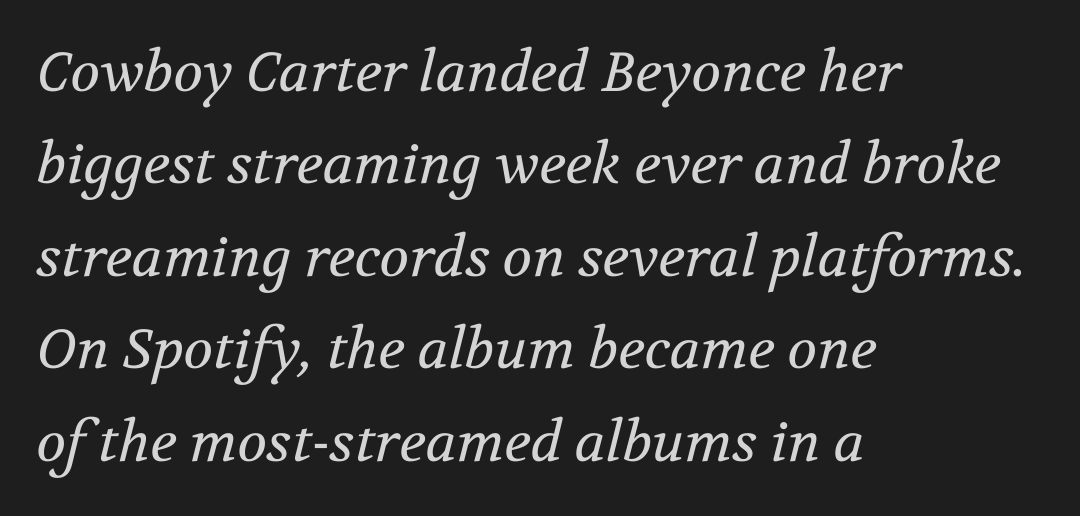
Summary of vertical rhythm: regular, with standard interline spacing. The letters advance in unequal steps, a hallmark of proportional type. This sample uses a serif face. Would a proofreader flag this as italicized? Yes.
